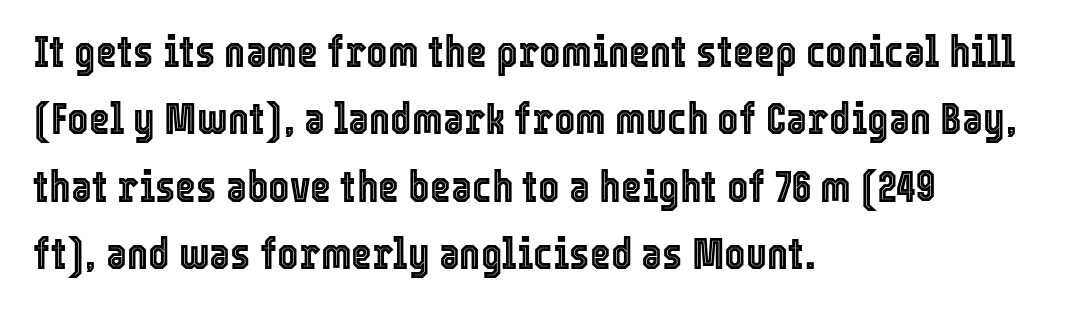
The image shows 45 px condensed type, upright; set left-aligned, normal line spacing (1.5x), normal letter spacing, not underlined; a medium x-height.
